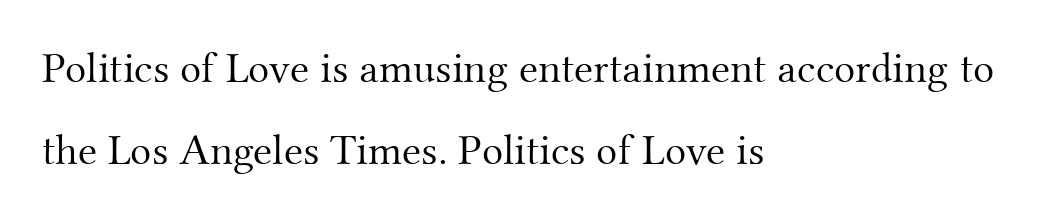
This sample is left-justified, so line endings fall wherever the words run out. Check under the words: just untouched page. This is roman type, the default non-slanted kind. The rendering uses natural spacing where letterforms have individual widths. The strokes carry an ordinary text weight at most.
